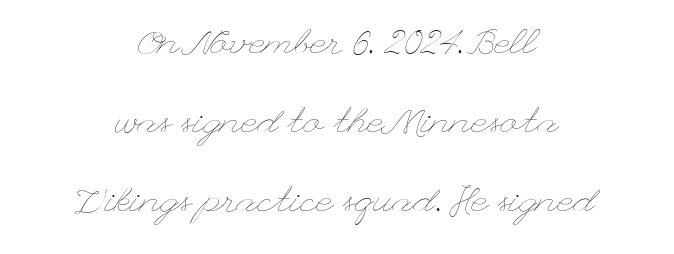
Q: Is the text bold? A: No.
Q: Is the text italic (slanted)? A: Yes.
Q: Is the text underlined? A: No.
Q: How is the paragraph aligned? A: Centered.
Q: Is the spacing between letters normal or unusually wide? A: Normal.
Q: Is the spacing between lines tight, normal or loose? A: Loose.
Q: Width (condensed, normal, or wide)? A: Wide.
Q: Stroke contrast? A: Low.
Q: x-height? A: Small.
